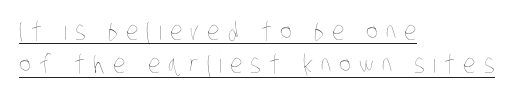
Q: Is the text bold? A: No.
Q: Is the text underlined? A: Yes.
Q: How is the paragraph aligned? A: Left-aligned.
Q: Is the spacing between letters normal or unusually wide? A: Unusually wide.
Q: Is the spacing between lines tight, normal or loose? A: Normal.
